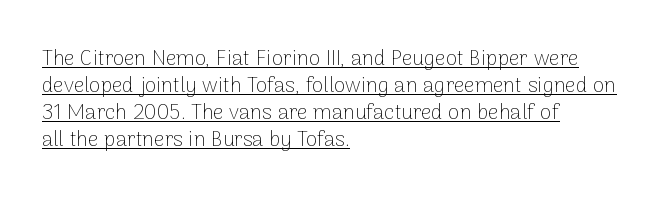
The image shows 21 px text type, upright; set left-aligned, normal line spacing (1.29x), normal letter spacing, underlined.
